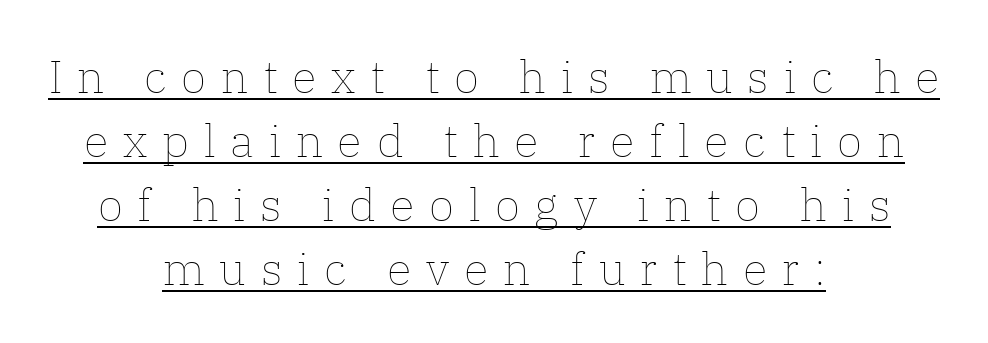
Words appear elongated and porous because spacing is wide. You could not count columns in this text — the font is proportionally spaced. Letters have the restrained weight of plain body copy at most. The text block is weighted toward neither margin, spreading evenly from the middle. Notice how a bar underscores the lettering throughout. Every character sits straight up, as roman type does.
